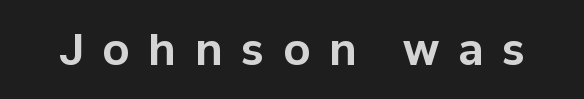
Beneath every word, the page is bare. Chunky letters — that's bold for sure. Every character sits straight up, as roman type does. The type is letterspaced generously, with wide tracking. Character widths vary here, with narrow letters taking less room than wide ones.
